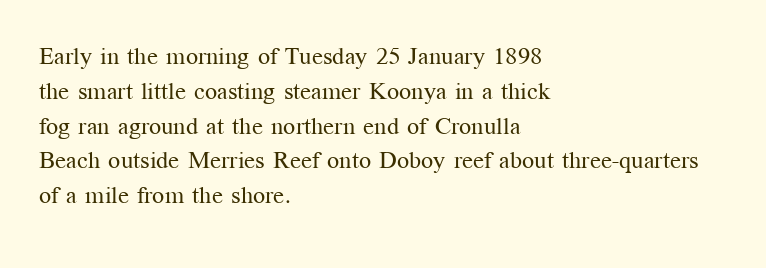
The image shows 24 px text type, upright; set left-aligned, normal line spacing (1.45x), normal letter spacing, not underlined.
